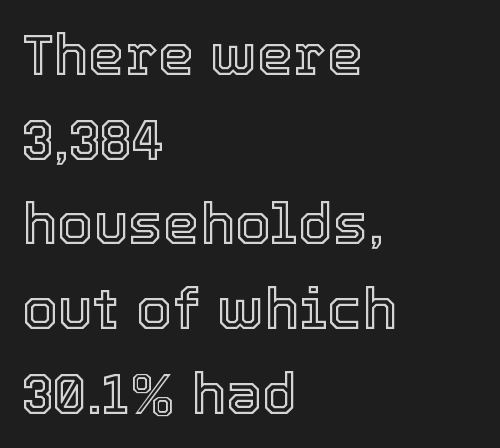
Is this a fixed-width face? No — the glyphs have proportional, varying widths. Any mark beneath the type? The region is blank. Compared with typical body copy, the letter spacing here is the same. The lines are quadded left. Honestly, the row spacing looks completely unremarkable. This sample uses an upright cut, with every glyph sitting square on the baseline.
